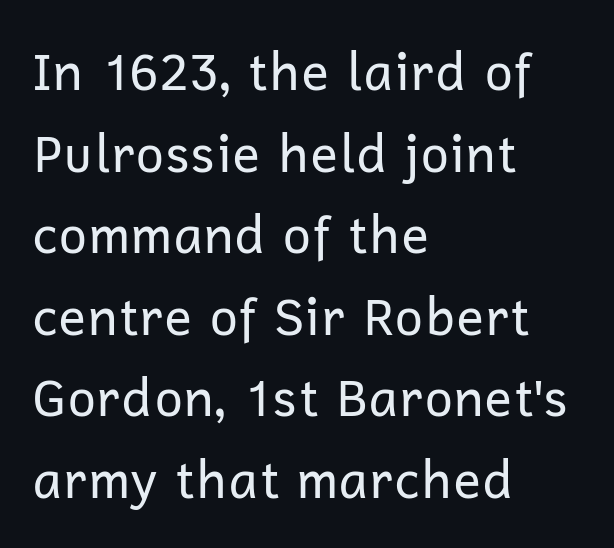
The image shows 51 px regular-weight sans-serif type, upright; set left-aligned, normal line spacing (1.6x), normal letter spacing, not underlined; low stroke contrast and a medium x-height.
